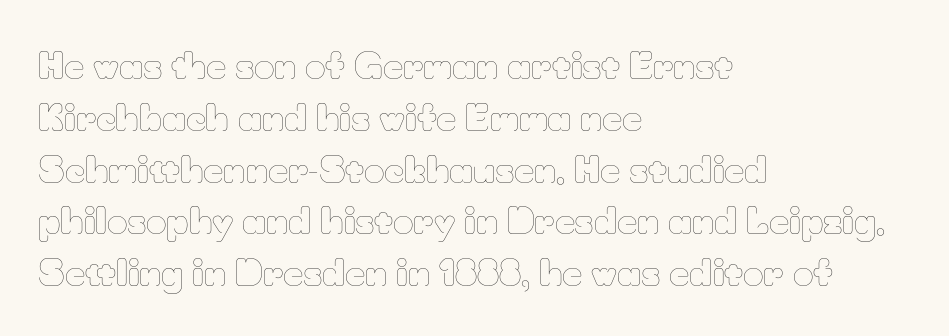
Q: Is the text bold? A: No.
Q: Is the text italic (slanted)? A: No, it is upright.
Q: Is the text underlined? A: No.
Q: How is the paragraph aligned? A: Left-aligned.
Q: Is the spacing between letters normal or unusually wide? A: Normal.
Q: Is the spacing between lines tight, normal or loose? A: Normal.
Q: Width (condensed, normal, or wide)? A: Normal.
Q: Stroke contrast? A: Low.
Q: x-height? A: Small.
Q: Monospaced? A: No.
